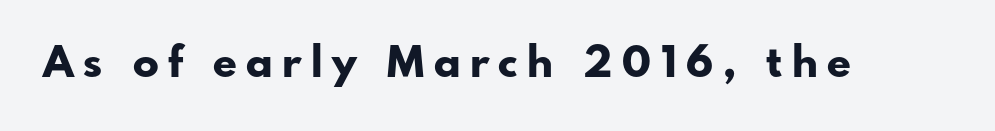
A dark, heavy texture on the line: the type is bold. The lettering stays uniformly vertical, giving the passage a roman look. The passage shown is typed in a proportional face where columns would drift. The typeface chosen for these lines omits serifs. A clean baseline with only descenders dipping below it.
